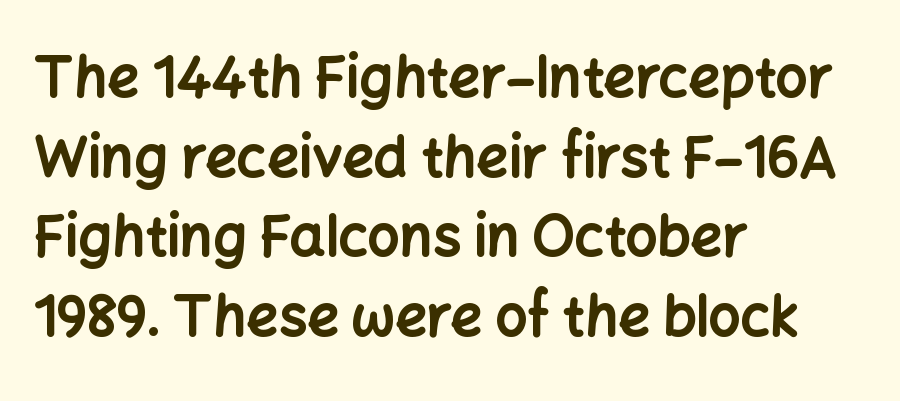
The image shows 56 px bold sans-serif type, upright; set left-aligned, normal line spacing (1.42x), normal letter spacing, not underlined; low stroke contrast and a medium x-height.
